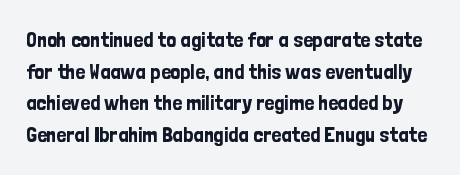
The image shows 22 px text type, upright; set normal line spacing (1.44x), normal letter spacing, not underlined.
